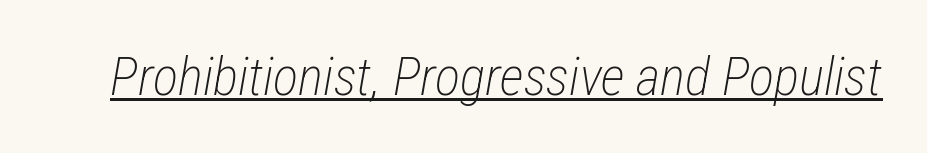
Q: Is the text bold? A: No.
Q: Is the text italic (slanted)? A: Yes, it leans right by about 12 degrees.
Q: Is the text underlined? A: Yes.
Q: Is the spacing between letters normal or unusually wide? A: Normal.
Q: Width (condensed, normal, or wide)? A: Condensed.
Q: Stroke contrast? A: Low.
Q: x-height? A: Medium.
Q: Monospaced? A: No.
